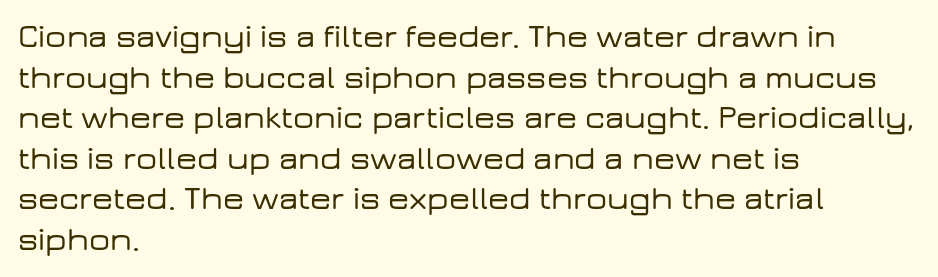
Q: Is the text italic (slanted)? A: No, it is upright.
Q: Is the typeface a serif or a sans-serif typeface? A: Sans-serif.
Q: Is the text underlined? A: No.
Q: How is the paragraph aligned? A: Left-aligned.
Q: Is the spacing between letters normal or unusually wide? A: Normal.
Q: Width (condensed, normal, or wide)? A: Wide.
Q: Stroke contrast? A: Low.
Q: x-height? A: Medium.
Q: Monospaced? A: No.
